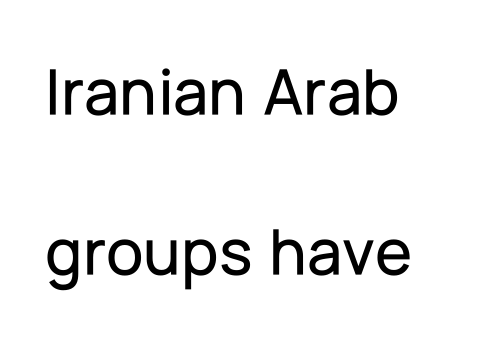
The foot of each line stays bare and open. Honestly, the rows look like they've been pulled way apart. In CSS terms this would be text-align: left. What kind of face is this? One without serifs — a sans.
